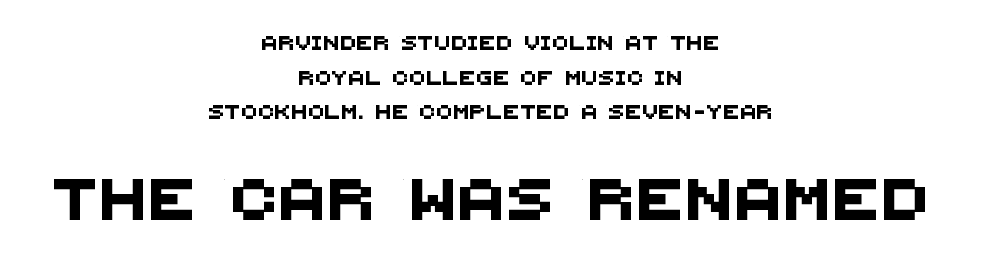
{"serif": "no", "width": "normal", "stroke_contrast": "medium", "x_height": "large", "monospaced": "no", "underline": "no", "align": "center", "line_spacing": "loose", "line_spacing_ratio": 2.47, "larger_block": "second", "size_ratio": 2.93, "glyph_px": 41}
